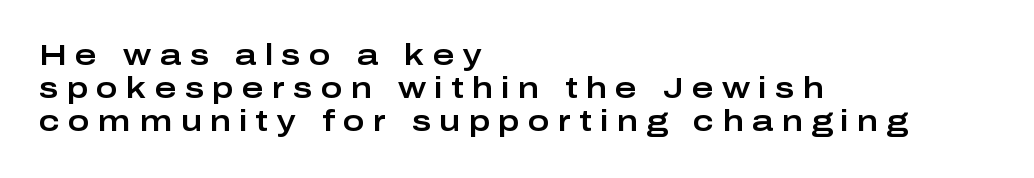
The image shows 29 px wide sans-serif type, upright; set left-aligned, tight line spacing (1.14x), unusually wide letter spacing (+0.29 em), not underlined; low stroke contrast and a medium x-height.
